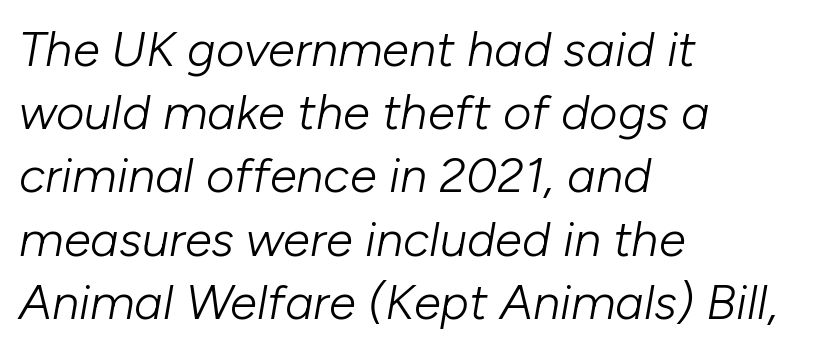
The image shows 49 px light type, italic (leaning right); set left-aligned, normal line spacing (1.29x), normal letter spacing, not underlined; low stroke contrast and a medium x-height.
